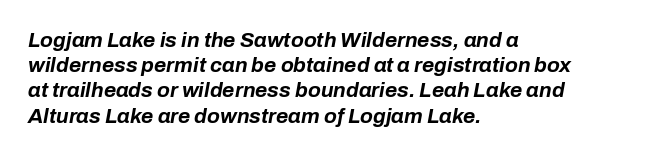
Q: Is the text bold? A: Yes.
Q: Is the text italic (slanted)? A: Yes, it leans right by about 10 degrees.
Q: Is the text underlined? A: No.
Q: How is the paragraph aligned? A: Left-aligned.
Q: Is the spacing between letters normal or unusually wide? A: Normal.
